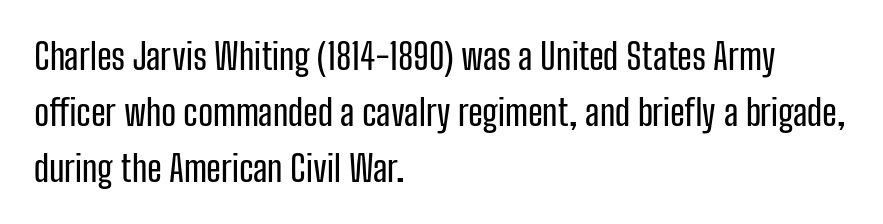
{"serif": "no", "italic": "no", "width": "condensed", "stroke_contrast": "low", "x_height": "medium", "monospaced": "no", "underline": "no", "align": "left", "line_spacing": "normal", "line_spacing_ratio": 1.55, "letter_spacing": "normal", "letter_spacing_em": 0.0, "glyph_px": 36}
